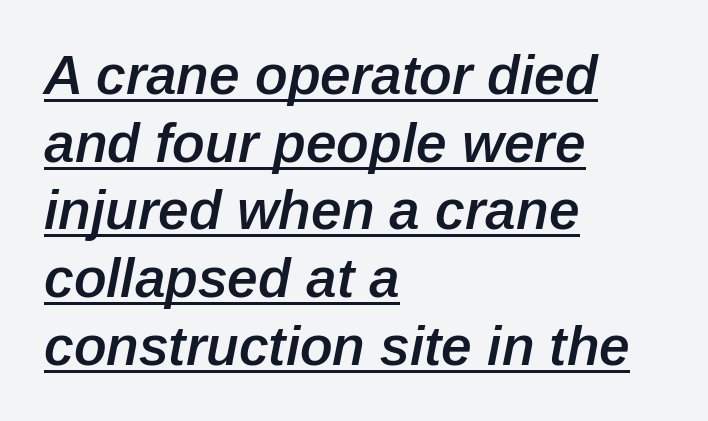
The image shows 55 px semibold type, italic (leaning right); set left-aligned, line spacing 1.23x, normal letter spacing, underlined; low stroke contrast and a medium x-height.
